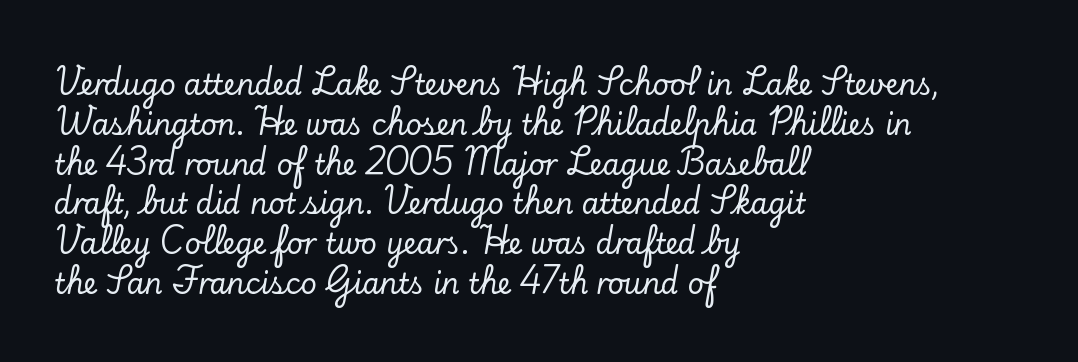
The face used here is proportionally spaced, like ordinary book or web type. The ragged edge is on the right, which tells us the setting is flush left. No word sits above an underline. You can tell from the footed stems that serif type was used. These lines keep a tight, regular rhythm from letter to letter.
